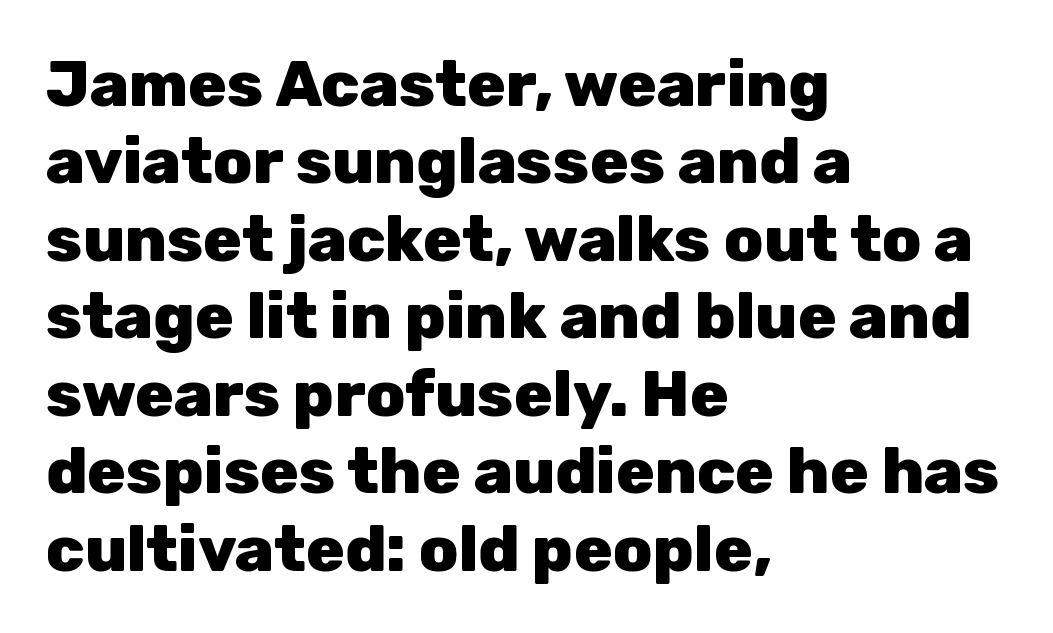
{"serif": "no", "italic": "no", "bold": "yes", "weight": "heavy", "width": "normal", "stroke_contrast": "low", "x_height": "medium", "monospaced": "no", "underline": "no", "align": "left", "line_spacing_ratio": 1.21, "letter_spacing": "normal", "letter_spacing_em": 0.0, "glyph_px": 64}
